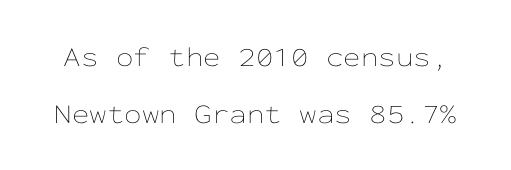
The image shows 28 px thin, wide type, upright, monospaced; set loose line spacing (2.03x), normal letter spacing, not underlined; low stroke contrast and a medium x-height.
